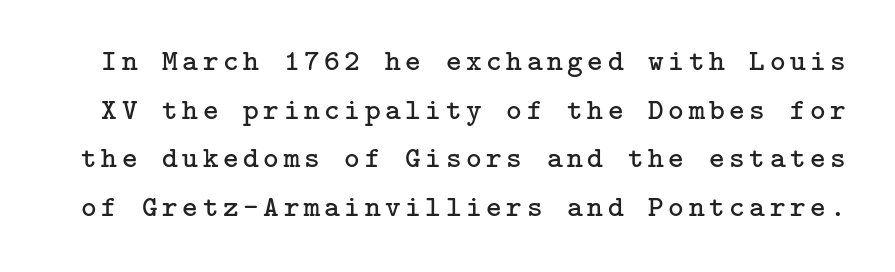
Q: Is the text bold? A: No.
Q: Is the text italic (slanted)? A: No, it is upright.
Q: Is the typeface a serif or a sans-serif typeface? A: Serif.
Q: Is the text underlined? A: No.
Q: Is the spacing between lines tight, normal or loose? A: Normal.
Q: Width (condensed, normal, or wide)? A: Normal.
Q: Stroke contrast? A: Low.
Q: x-height? A: Medium.
